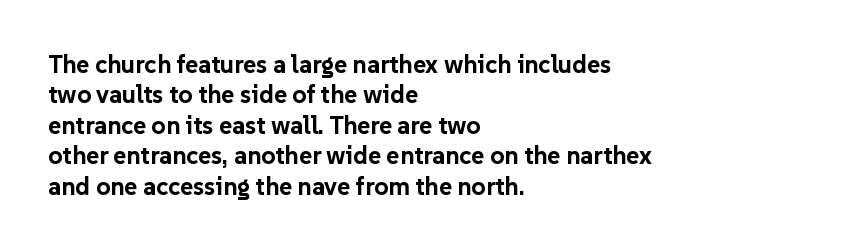
{"italic": "no", "bold": "yes", "underline": "no", "align": "left", "line_spacing_ratio": 1.22, "letter_spacing": "normal", "letter_spacing_em": 0.0, "glyph_px": 25}
